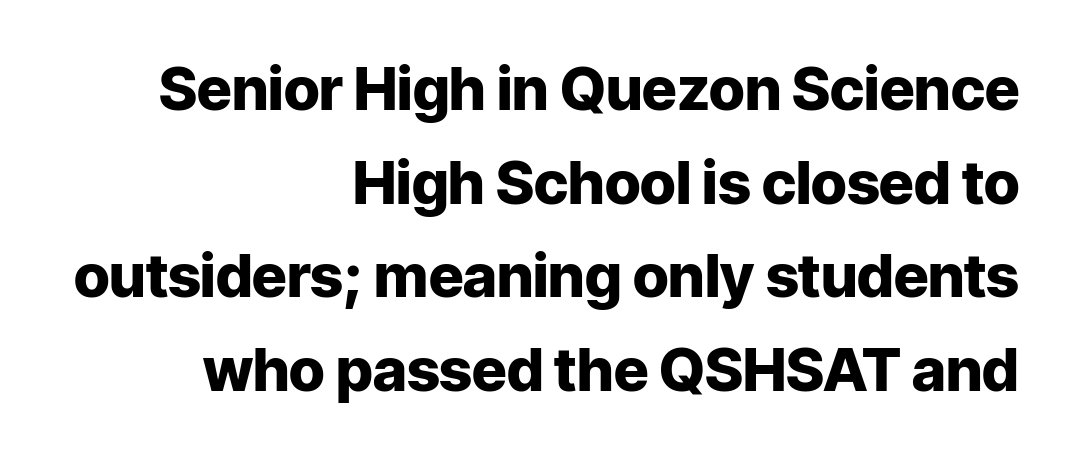
{"serif": "no", "italic": "no", "bold": "yes", "weight": "heavy", "width": "normal", "stroke_contrast": "low", "x_height": "medium", "monospaced": "no", "underline": "no", "align": "right", "line_spacing": "normal", "line_spacing_ratio": 1.56, "letter_spacing": "normal", "letter_spacing_em": 0.0, "glyph_px": 60}
